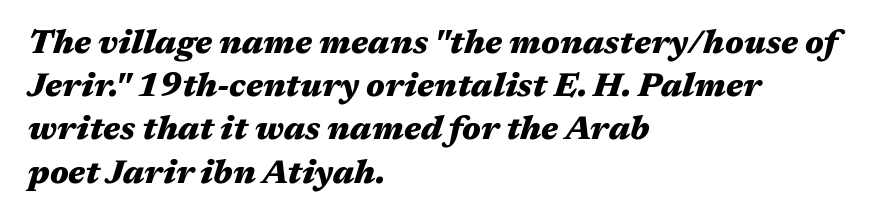
Leading matches the norm, producing a regular column. These lines were composed using italics. Compared with typical body copy, the letter spacing here is the same. Character widths vary here, with narrow letters taking less room than wide ones.
